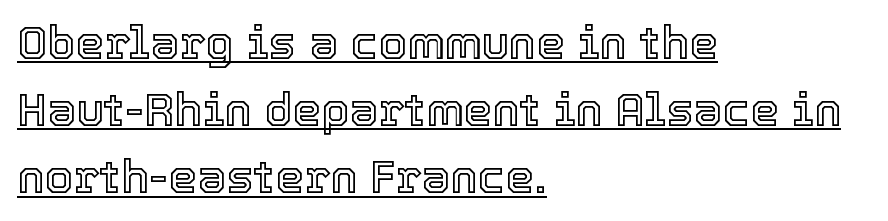
{"italic": "no", "width": "normal", "x_height": "medium", "monospaced": "no", "underline": "yes", "align": "left", "line_spacing": "normal", "line_spacing_ratio": 1.46, "letter_spacing": "normal", "letter_spacing_em": 0.0, "glyph_px": 46}
